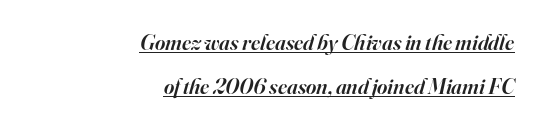
The image shows 22 px text type, italic (leaning right); set right-aligned, loose line spacing (1.99x), normal letter spacing, underlined.
